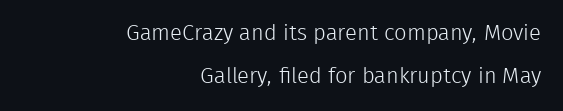
The image shows 22 px text type, upright; set right-aligned, loose line spacing (1.97x), normal letter spacing, not underlined.
